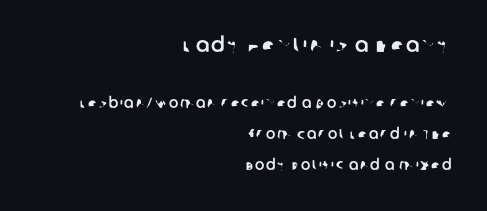
{"underline": "no", "align": "right", "line_spacing": "loose", "line_spacing_ratio": 2.23, "larger_block": "first", "size_ratio": 1.43, "glyph_px": 20}
